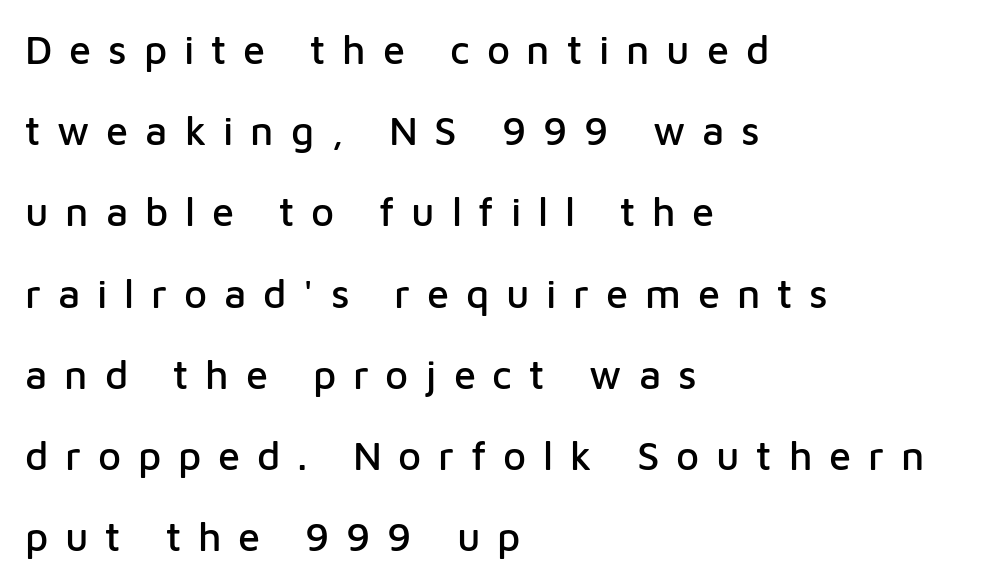
The image shows 40 px sans-serif type, upright; set left-aligned, loose line spacing (2.03x), unusually wide letter spacing (+0.42 em), not underlined; low stroke contrast and a medium x-height.
